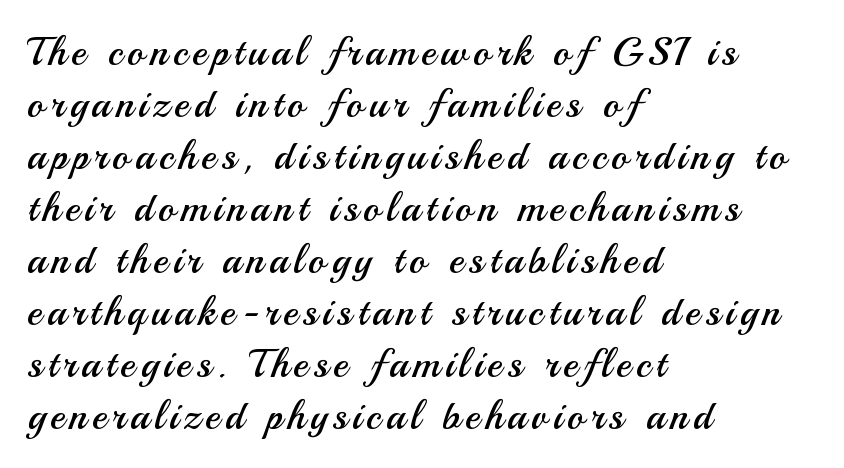
Q: Is the text bold? A: No.
Q: Is the text italic (slanted)? A: Yes.
Q: Is the typeface a serif or a sans-serif typeface? A: Sans-serif.
Q: Is the text underlined? A: No.
Q: How is the paragraph aligned? A: Left-aligned.
Q: Is the spacing between lines tight, normal or loose? A: Normal.
Q: Width (condensed, normal, or wide)? A: Normal.
Q: Stroke contrast? A: Medium.
Q: x-height? A: Small.
Q: Monospaced? A: No.
